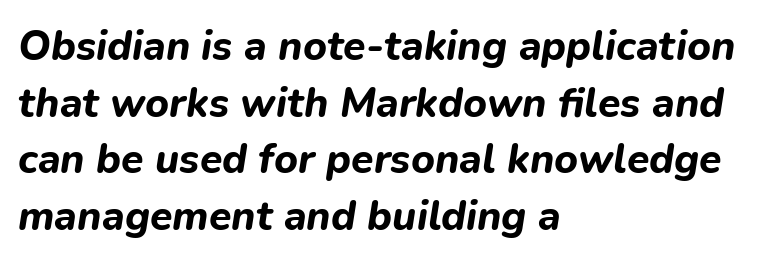
{"italic": "yes", "lean": "right", "slant_degrees": 9, "bold": "yes", "weight": "bold", "width": "normal", "stroke_contrast": "low", "x_height": "medium", "monospaced": "no", "underline": "no", "align": "left", "line_spacing": "normal", "line_spacing_ratio": 1.38, "letter_spacing": "normal", "letter_spacing_em": 0.0, "glyph_px": 41}
